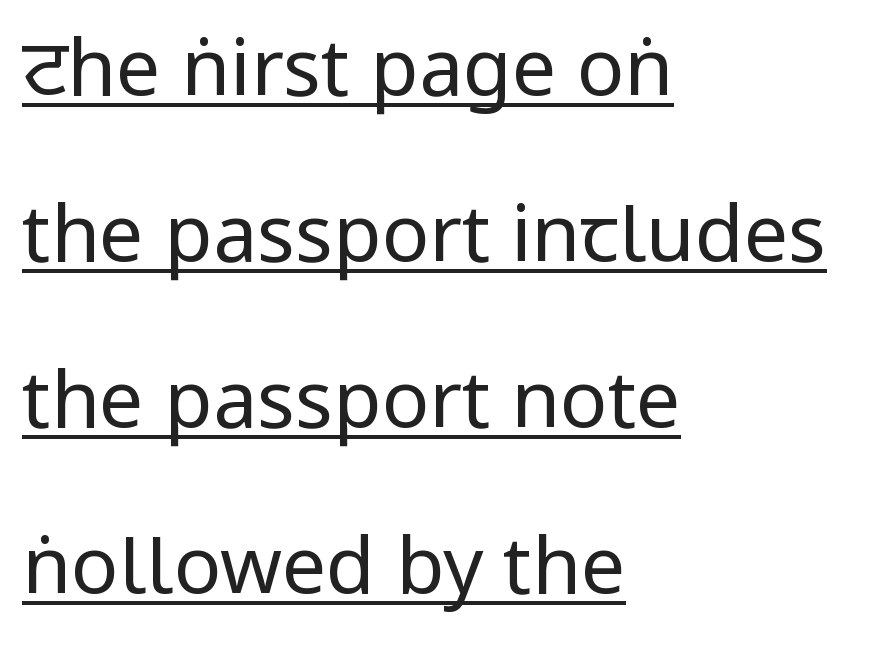
Q: Is the text bold? A: No.
Q: Is the text italic (slanted)? A: No, it is upright.
Q: Is the typeface a serif or a sans-serif typeface? A: Sans-serif.
Q: Is the text underlined? A: Yes.
Q: How is the paragraph aligned? A: Left-aligned.
Q: Is the spacing between letters normal or unusually wide? A: Normal.
Q: Is the spacing between lines tight, normal or loose? A: Loose.
Q: Width (condensed, normal, or wide)? A: Condensed.
Q: Stroke contrast? A: Low.
